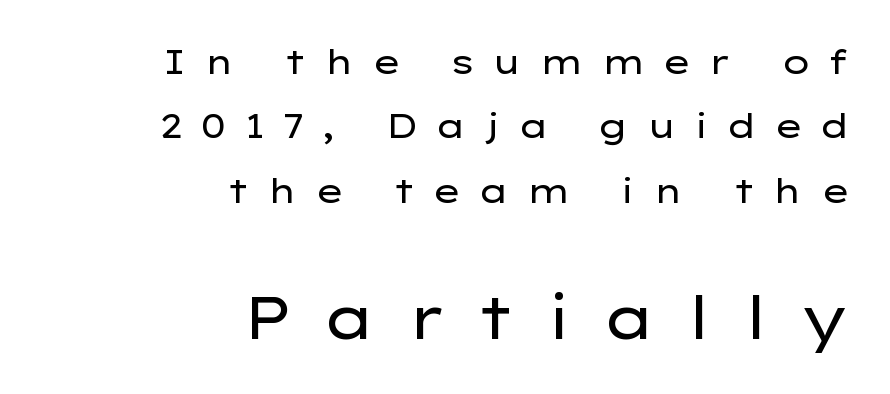
The image shows 59 px regular-weight, wide sans-serif type, upright; set right-aligned, line spacing 1.89x, unusually wide letter spacing (+0.49 em), not underlined; the second (bottom) block is 1.74x larger; low stroke contrast and a medium x-height.
